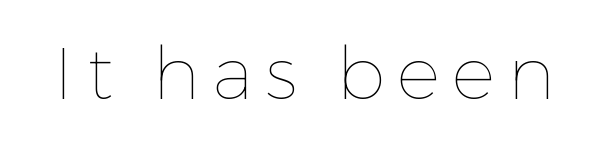
{"italic": "no", "bold": "no", "weight": "thin", "width": "normal", "stroke_contrast": "low", "x_height": "medium", "monospaced": "no", "underline": "no", "glyph_px": 73}
